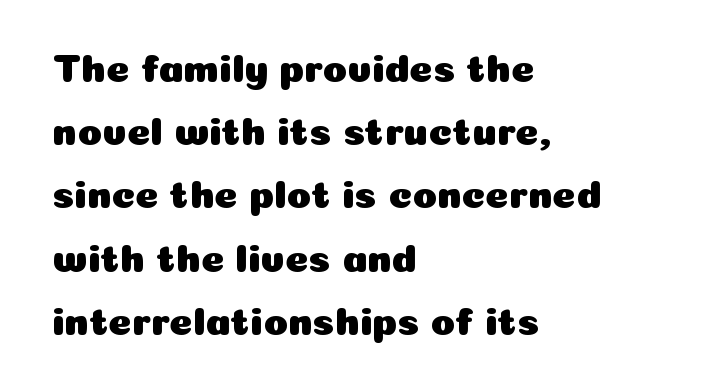
{"serif": "no", "italic": "no", "width": "normal", "stroke_contrast": "low", "x_height": "medium", "monospaced": "no", "underline": "no", "align": "left", "line_spacing": "normal", "line_spacing_ratio": 1.58, "letter_spacing": "normal", "letter_spacing_em": 0.0, "glyph_px": 40}
